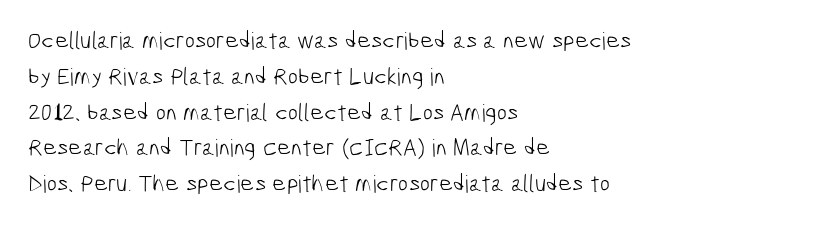
The weight tops out at a normal text grade. Rows of type keep a routine distance in the vertical direction. Underlining? Definitely not there. You could call the tracking neutral — neither tight nor loose.
